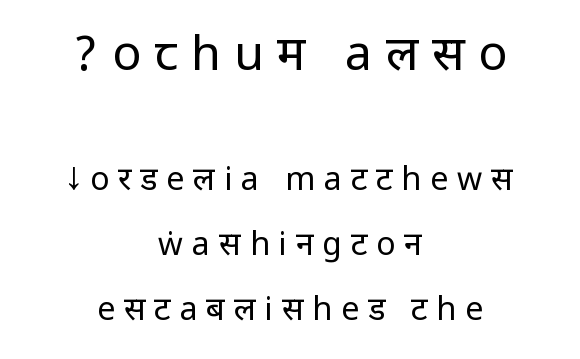
Type size steps down from the first block to the second. What kind of face is this? One without serifs — a sans. The rendering inserts visible extra space after every character. Check under the words: just untouched page. Ordinary non-slanted type is in use. Summary of vertical rhythm: relaxed, with wide interline spacing.
